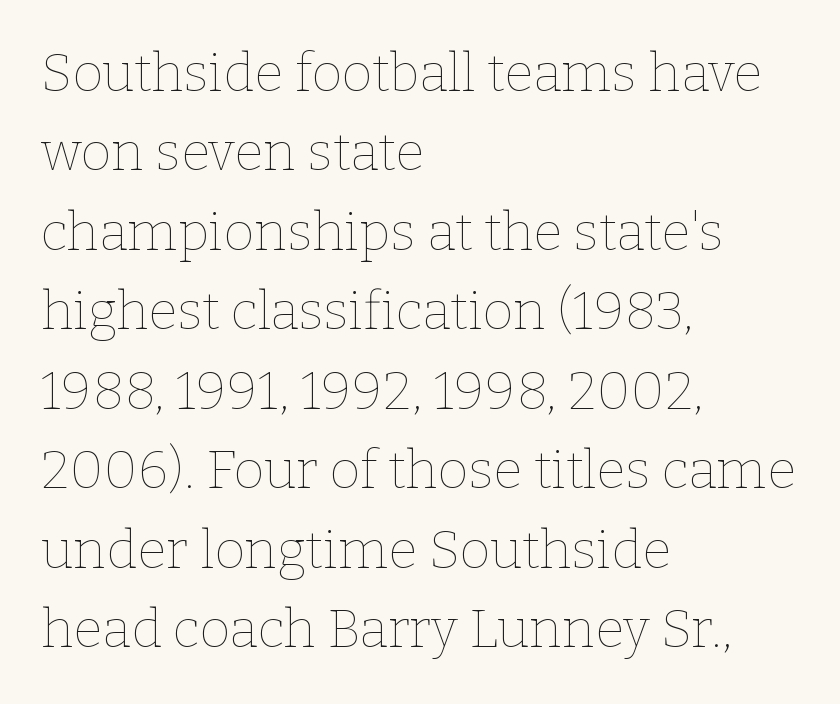
Q: Is the text bold? A: No.
Q: Is the text italic (slanted)? A: No, it is upright.
Q: Is the text underlined? A: No.
Q: How is the paragraph aligned? A: Left-aligned.
Q: Is the spacing between letters normal or unusually wide? A: Normal.
Q: Is the spacing between lines tight, normal or loose? A: Normal.
Q: Width (condensed, normal, or wide)? A: Normal.
Q: Stroke contrast? A: Low.
Q: x-height? A: Medium.
Q: Monospaced? A: No.
